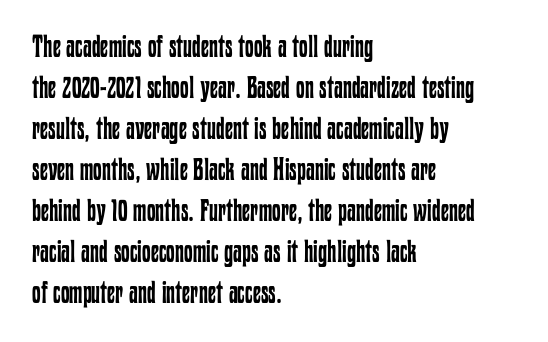
Q: Is the text bold? A: No.
Q: Is the text italic (slanted)? A: No, it is upright.
Q: Is the text underlined? A: No.
Q: How is the paragraph aligned? A: Left-aligned.
Q: Is the spacing between letters normal or unusually wide? A: Normal.
Q: Is the spacing between lines tight, normal or loose? A: Normal.
Q: Width (condensed, normal, or wide)? A: Condensed.
Q: Stroke contrast? A: Low.
Q: x-height? A: Medium.
Q: Monospaced? A: No.
